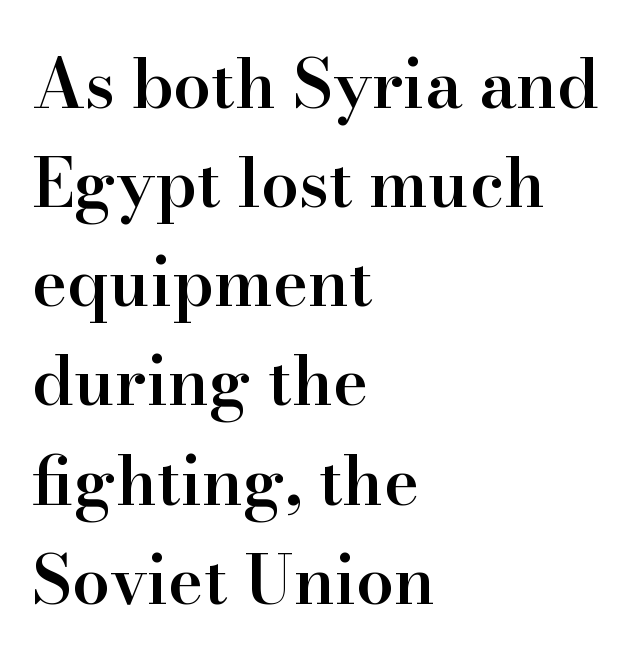
Spacing between characters is what you'd get straight out of the box. On the weight axis this lands at semibold, roughly 600. Leftover space on each line is placed entirely after the last word. You can tell from the footed stems that serif type was used. Spacing verdict: proportional, widths tailored to each character. Each row of text sits above clean, open space.
